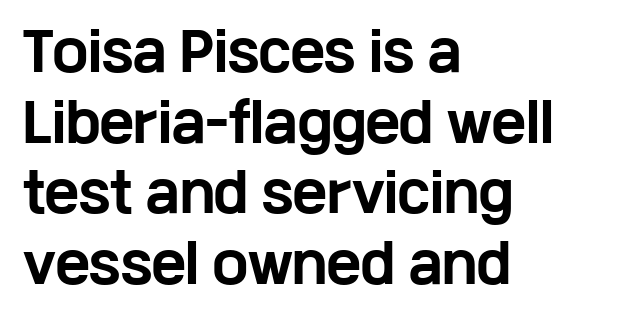
{"serif": "no", "italic": "no", "bold": "yes", "weight": "bold", "width": "wide", "stroke_contrast": "low", "x_height": "medium", "monospaced": "no", "underline": "no", "align": "left", "line_spacing": "normal", "line_spacing_ratio": 1.36, "letter_spacing": "normal", "letter_spacing_em": 0.0, "glyph_px": 52}
